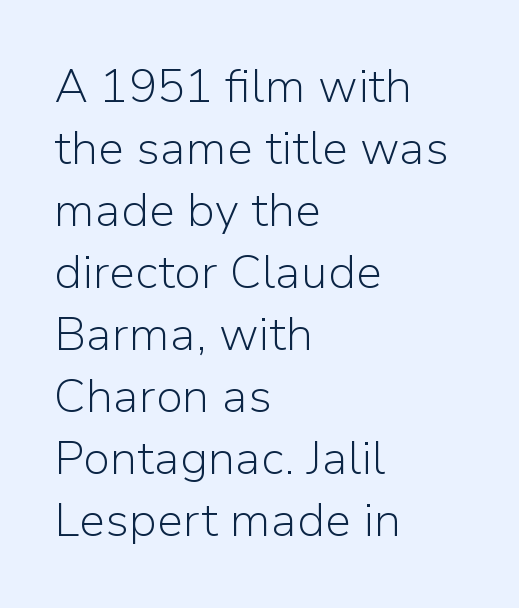
The image shows 47 px light sans-serif type, upright; set left-aligned, normal line spacing (1.32x), normal letter spacing, not underlined; low stroke contrast and a medium x-height.
